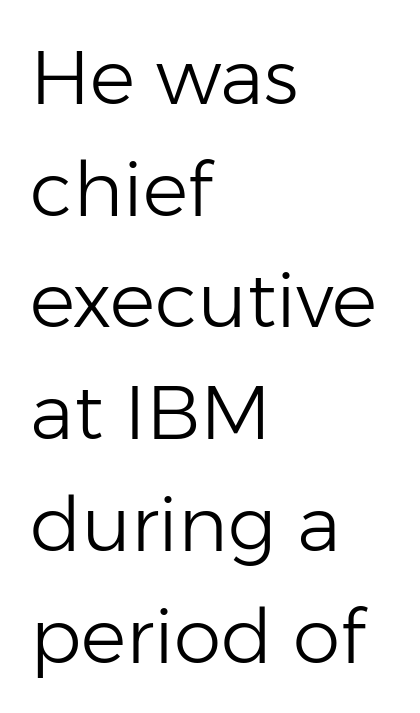
Note the varied advance widths — an 'i' is clearly narrower than an 'm'. Left-aligned paragraph, ragged on the right. Vertically, the passage feels balanced, rows spaced as you'd expect. Is this a sans? Yes — the strokes have no serifs. Decoration check: the copy has no underline.
